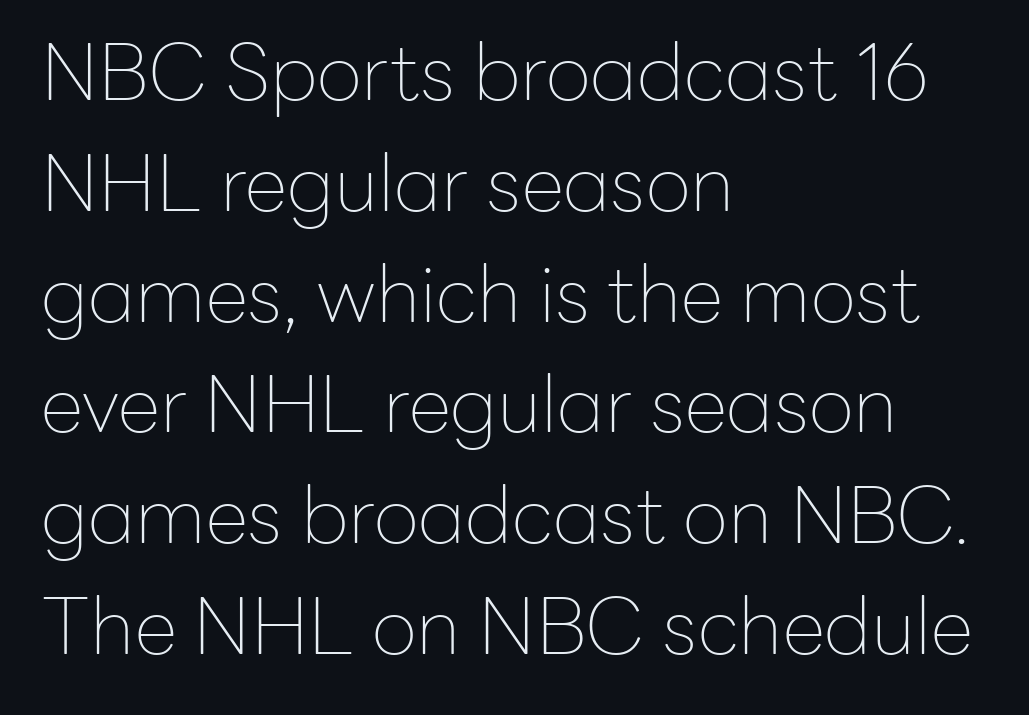
No chunkiness to these letters — they're not bold. The rendering uses a moderate line-height, typical for paragraphs. Each letter keeps its own natural width here, so spacing adapts to shape. All the whitespace from short lines collects on the right. Underlining? Definitely not there.
